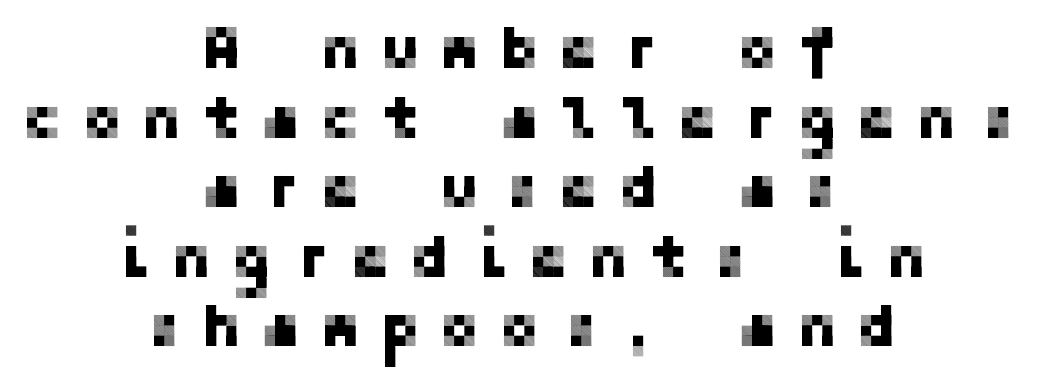
The lettering holds an erect, upright posture throughout. Lines of text with bare space underneath. The whitespace from short lines is split evenly between both sides. A typesetter would call this heavily tracked-out type. Line spacing here is tight. What kind of face is this? One without serifs — a sans.
